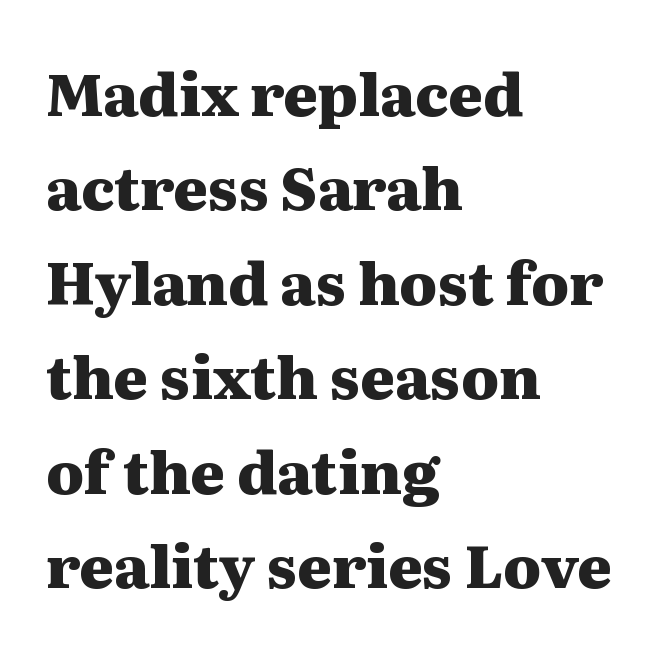
{"serif": "yes", "italic": "no", "bold": "yes", "weight": "heavy", "width": "wide", "stroke_contrast": "medium", "x_height": "medium", "monospaced": "no", "underline": "no", "align": "left", "line_spacing": "normal", "line_spacing_ratio": 1.6, "letter_spacing": "normal", "letter_spacing_em": 0.0, "glyph_px": 59}
